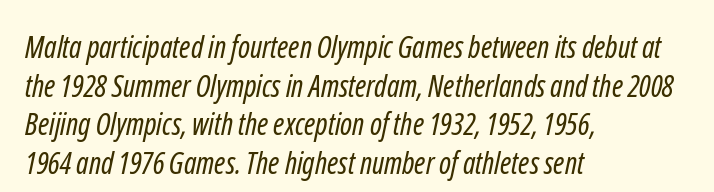
{"serif": "no", "bold": "no", "weight": "regular", "width": "condensed", "stroke_contrast": "low", "x_height": "medium", "monospaced": "no", "underline": "no", "align": "left", "line_spacing": "normal", "line_spacing_ratio": 1.29, "letter_spacing": "normal", "letter_spacing_em": 0.0, "glyph_px": 30}
